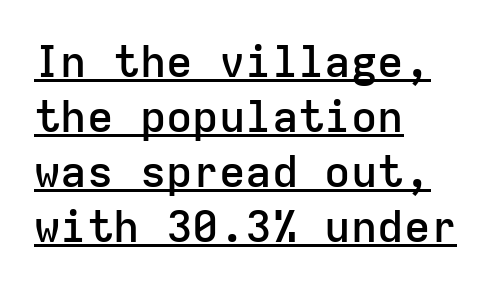
Q: Is the text bold? A: Semi-bold.
Q: Is the text italic (slanted)? A: No, it is upright.
Q: Is the typeface a serif or a sans-serif typeface? A: Sans-serif.
Q: Is the text underlined? A: Yes.
Q: How is the paragraph aligned? A: Left-aligned.
Q: Is the spacing between letters normal or unusually wide? A: Normal.
Q: Is the spacing between lines tight, normal or loose? A: Normal.
Q: Width (condensed, normal, or wide)? A: Normal.
Q: Stroke contrast? A: Low.
Q: x-height? A: Medium.
Q: Monospaced? A: Yes.
